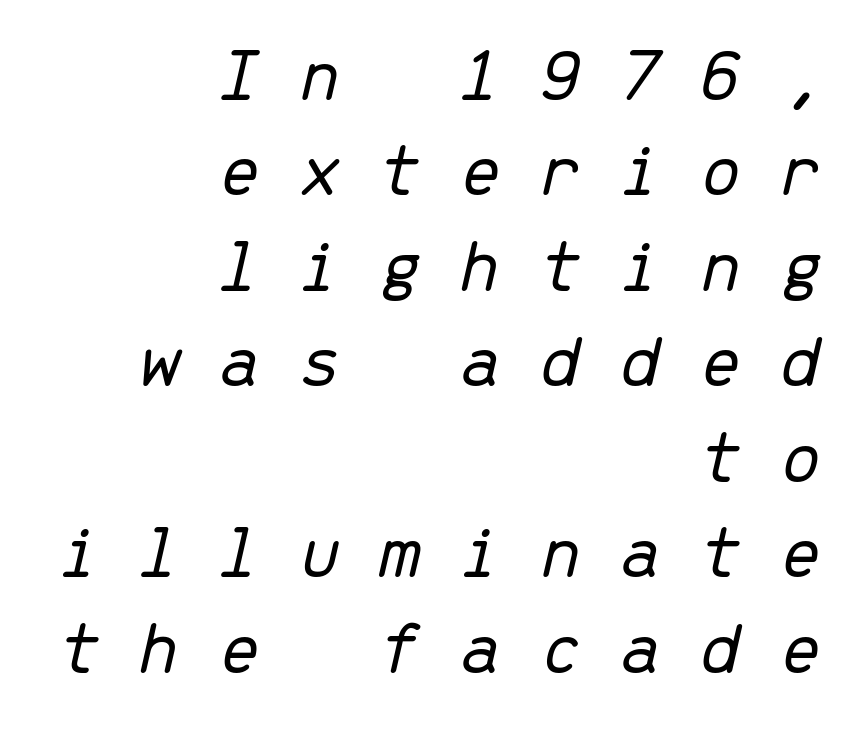
The image shows 77 px light type, italic (leaning right), monospaced; set right-aligned, line spacing 1.24x, unusually wide letter spacing (+0.48 em), not underlined; low stroke contrast and a medium x-height.
